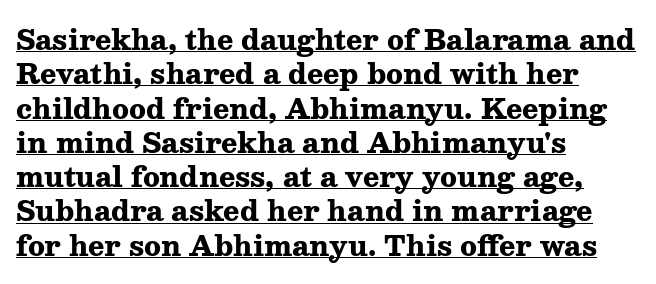
Words appear dense and cohesive because spacing is normal. Leading: standard. The typesetting leans heavy: a genuine bold. The typesetter has applied underlining to the passage shown. Italic: no, the glyphs are upright roman. Caption: multi-line text, flush left, ragged right.
